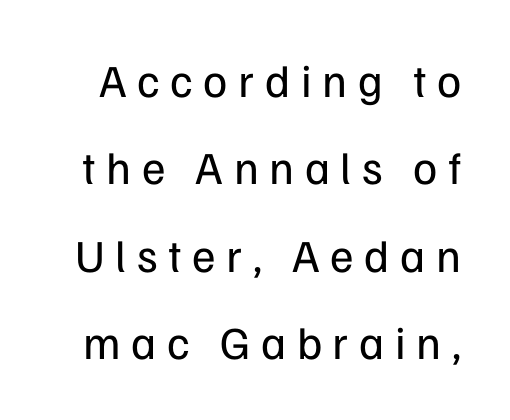
{"serif": "no", "italic": "no", "bold": "no", "weight": "regular", "width": "normal", "stroke_contrast": "low", "x_height": "medium", "monospaced": "no", "underline": "no", "line_spacing": "loose", "line_spacing_ratio": 1.9, "letter_spacing": "wide", "letter_spacing_em": 0.23, "glyph_px": 46}
